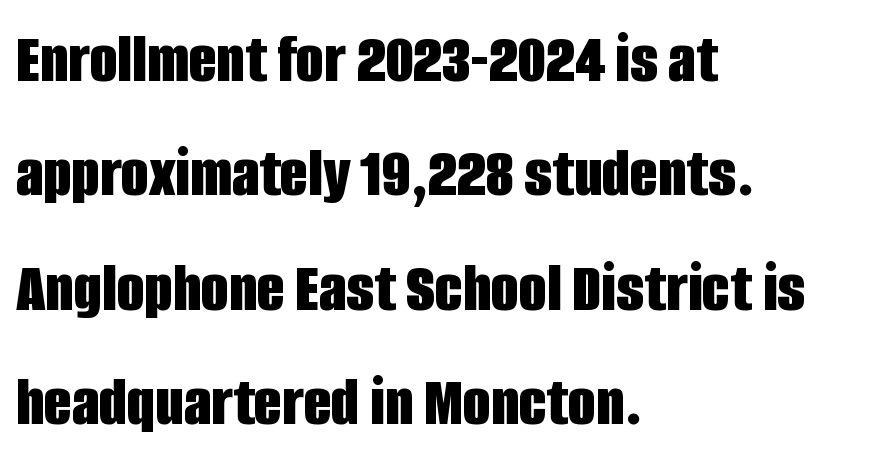
{"serif": "no", "italic": "no", "bold": "yes", "weight": "bold", "width": "condensed", "stroke_contrast": "low", "x_height": "large", "monospaced": "no", "underline": "no", "align": "left", "line_spacing": "normal", "line_spacing_ratio": 1.59, "letter_spacing": "normal", "letter_spacing_em": 0.0, "glyph_px": 72}
